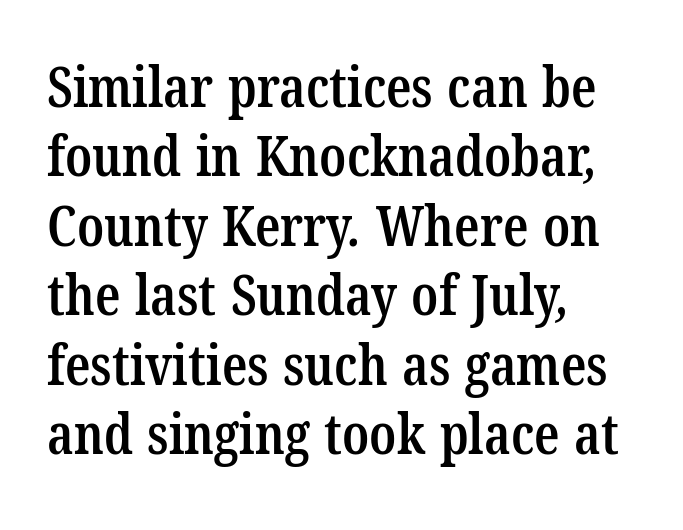
Students, this is semibold: more ink than regular, less than bold. The glyphs are unaccompanied by any horizontal stroke below them. Each word holds together tightly as a unit, with standard inter-letter gaps. I'd call this a serif setting — the letters wear small feet. Here the designer chose a conventional face with non-uniform glyph widths. Caption: multi-line text, flush left, ragged right.
